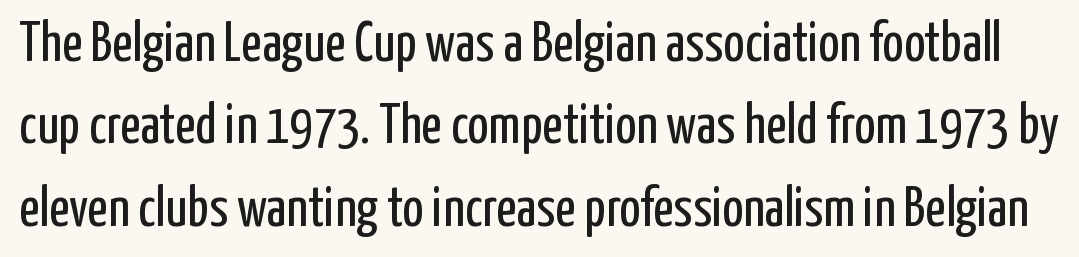
The image shows 56 px regular-weight, condensed sans-serif type, upright; set normal line spacing (1.47x), normal letter spacing, not underlined; low stroke contrast and a medium x-height.
